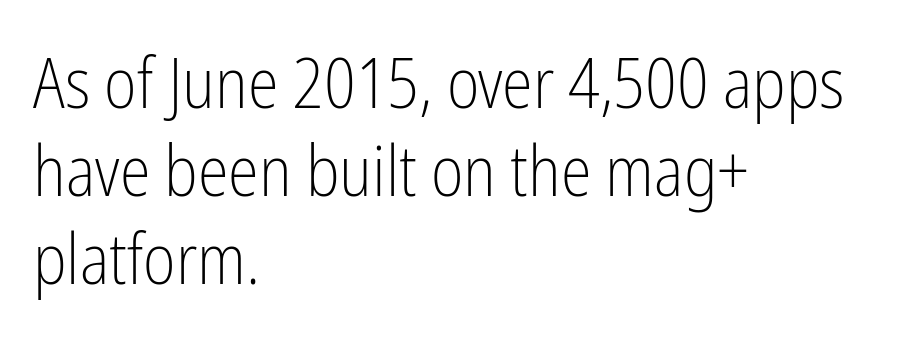
Q: Is the text bold? A: No.
Q: Is the text italic (slanted)? A: No, it is upright.
Q: Is the typeface a serif or a sans-serif typeface? A: Sans-serif.
Q: Is the text underlined? A: No.
Q: How is the paragraph aligned? A: Left-aligned.
Q: Is the spacing between letters normal or unusually wide? A: Normal.
Q: Is the spacing between lines tight, normal or loose? A: Normal.
Q: Width (condensed, normal, or wide)? A: Condensed.
Q: Stroke contrast? A: Low.
Q: x-height? A: Medium.
Q: Monospaced? A: No.
